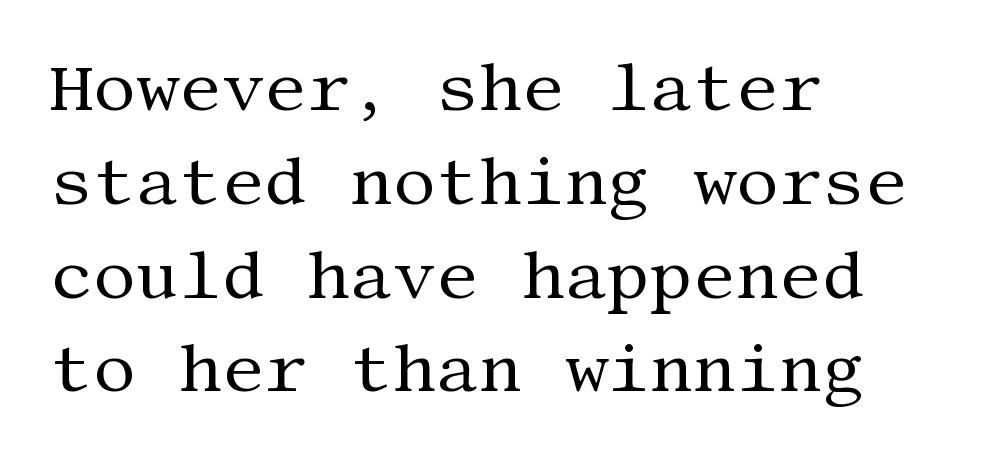
Small tapered or slab feet sit at the stroke ends, so this counts as serif. Compared with a centered layout, this one pins lines to the left instead. This rendering features lettering with no underline. The letters sit at their default tracking, neither squeezed nor spread.
